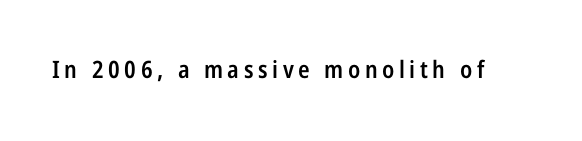
The characters look somewhat weighty, a semibold short of true bold. The strip under each line holds only bare page. Vertical strokes here are truly vertical.
